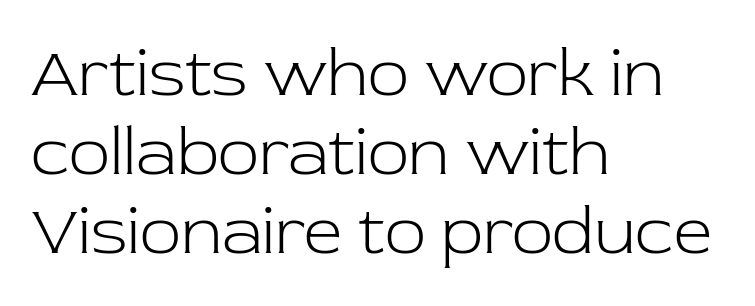
The rendering uses natural spacing where letterforms have individual widths. The zone under the glyphs is completely vacant. No heavy texture on the line: the type isn't bold. There is no visible air inserted between adjacent glyphs. Leftover space on each line is placed entirely after the last word. Rendered with straight, roman letterforms.
